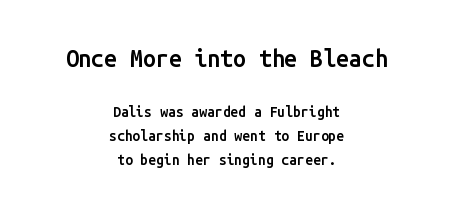
The image shows 23 px text type, upright; set centered, line spacing 1.71x, normal letter spacing, not underlined; the first (top) block is 1.64x larger.
